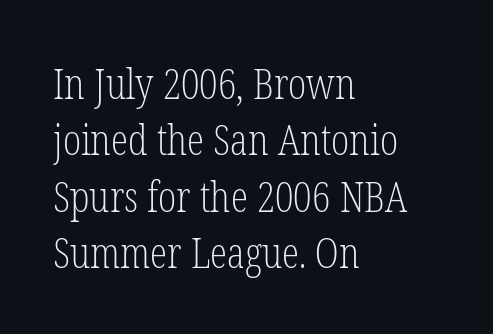
{"serif": "yes", "italic": "no", "bold": "no", "weight": "light", "width": "condensed", "stroke_contrast": "low", "x_height": "medium", "monospaced": "no", "underline": "no", "align": "left", "line_spacing": "normal", "line_spacing_ratio": 1.31, "letter_spacing": "normal", "letter_spacing_em": 0.0, "glyph_px": 43}
